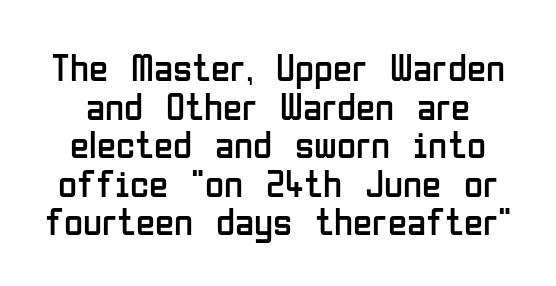
The image shows 39 px regular-weight, condensed sans-serif type, upright; set tight line spacing (0.99x), normal letter spacing, not underlined; low stroke contrast and a medium x-height.
